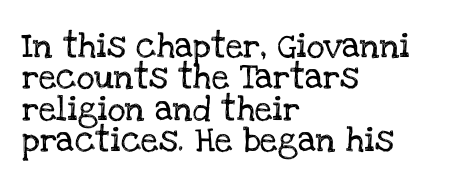
Q: Is the text italic (slanted)? A: No, it is upright.
Q: Is the text underlined? A: No.
Q: How is the paragraph aligned? A: Left-aligned.
Q: Is the spacing between letters normal or unusually wide? A: Normal.
Q: Is the spacing between lines tight, normal or loose? A: Normal.
